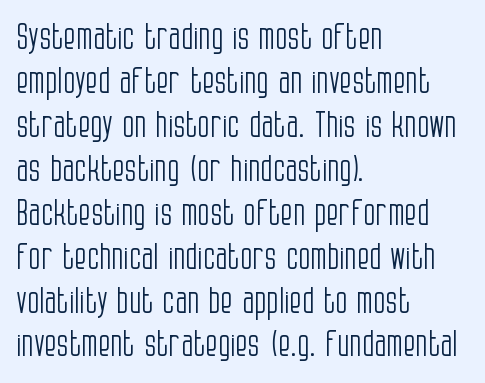
{"serif": "no", "italic": "no", "bold": "no", "weight": "light", "width": "condensed", "stroke_contrast": "low", "x_height": "large", "monospaced": "no", "underline": "no", "align": "left", "line_spacing_ratio": 1.22, "letter_spacing": "normal", "letter_spacing_em": 0.0, "glyph_px": 36}
